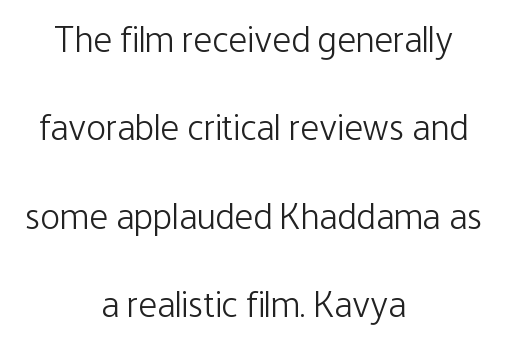
{"serif": "no", "italic": "no", "bold": "no", "weight": "light", "width": "condensed", "stroke_contrast": "low", "x_height": "medium", "monospaced": "no", "underline": "no", "align": "center", "line_spacing": "loose", "line_spacing_ratio": 2.39, "letter_spacing": "normal", "letter_spacing_em": 0.0, "glyph_px": 37}
